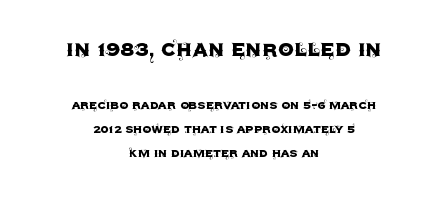
{"italic": "no", "underline": "no", "align": "center", "line_spacing": "normal", "line_spacing_ratio": 1.7, "letter_spacing": "normal", "letter_spacing_em": 0.0, "larger_block": "first", "size_ratio": 1.79, "glyph_px": 25}
